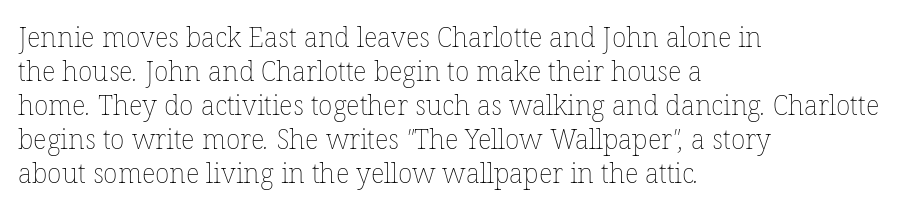
Q: Is the text bold? A: No.
Q: Is the text underlined? A: No.
Q: How is the paragraph aligned? A: Left-aligned.
Q: Is the spacing between letters normal or unusually wide? A: Normal.
Q: Is the spacing between lines tight, normal or loose? A: Normal.
